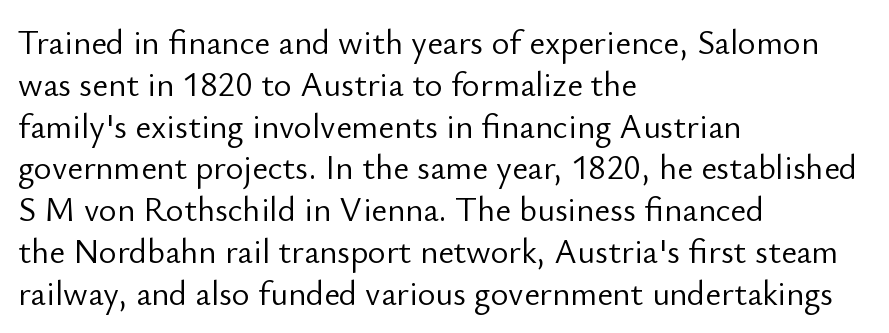
{"serif": "no", "italic": "no", "bold": "no", "weight": "light", "width": "normal", "stroke_contrast": "low", "x_height": "small", "monospaced": "no", "underline": "no", "align": "left", "line_spacing_ratio": 1.23, "letter_spacing": "normal", "letter_spacing_em": 0.0, "glyph_px": 34}
